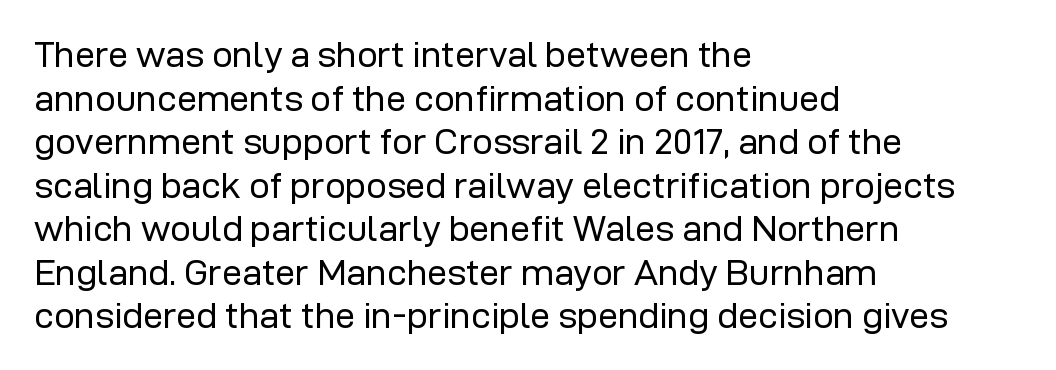
If you drew a line through each stem, it would be perfectly vertical. Regarding serifs, this sample does without them. Is this a heavy cut? Hardly; it is regular or lighter. No word sits above an underline.
